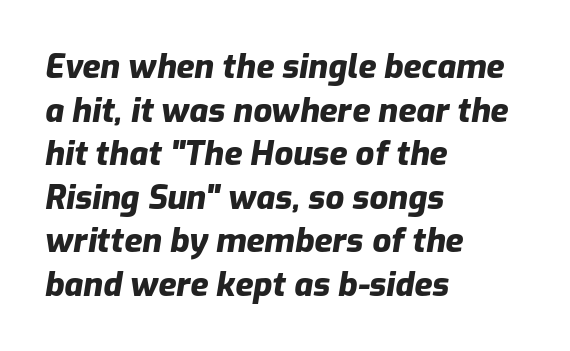
Q: Is the text bold? A: Yes.
Q: Is the text italic (slanted)? A: Yes, it leans right by about 9 degrees.
Q: Is the text underlined? A: No.
Q: How is the paragraph aligned? A: Left-aligned.
Q: Is the spacing between letters normal or unusually wide? A: Normal.
Q: Is the spacing between lines tight, normal or loose? A: Normal.
Q: Width (condensed, normal, or wide)? A: Normal.
Q: Stroke contrast? A: Low.
Q: x-height? A: Medium.
Q: Monospaced? A: No.
